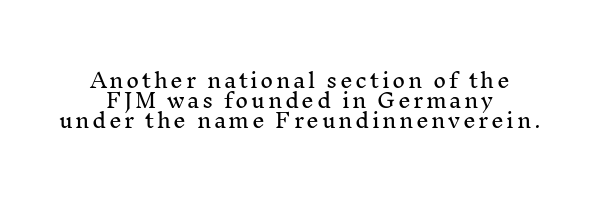
The image shows 20 px text type, upright; set tight line spacing (1.0x), not underlined.
